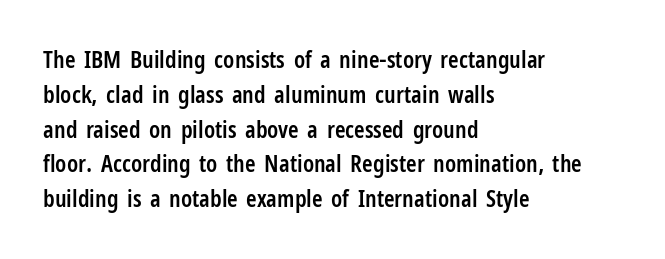
{"italic": "no", "bold": "semi", "underline": "no", "align": "left", "line_spacing": "normal", "line_spacing_ratio": 1.45, "letter_spacing": "normal", "letter_spacing_em": 0.0, "glyph_px": 24}
